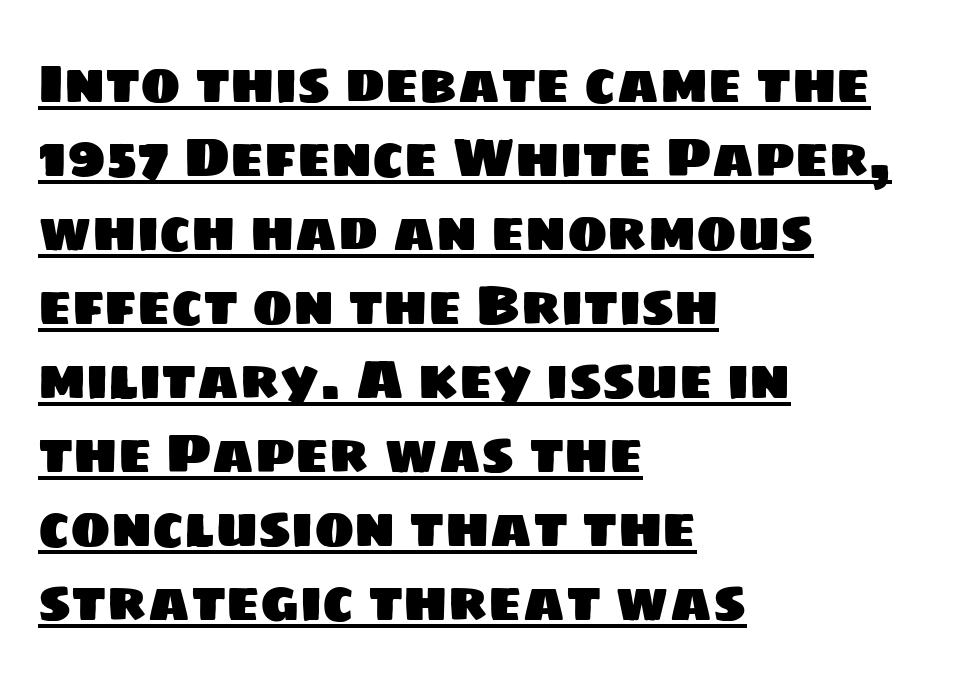
{"serif": "no", "width": "normal", "stroke_contrast": "low", "x_height": "large", "monospaced": "no", "underline": "yes", "align": "left", "line_spacing": "normal", "line_spacing_ratio": 1.37, "letter_spacing": "normal", "letter_spacing_em": 0.0, "glyph_px": 54}
